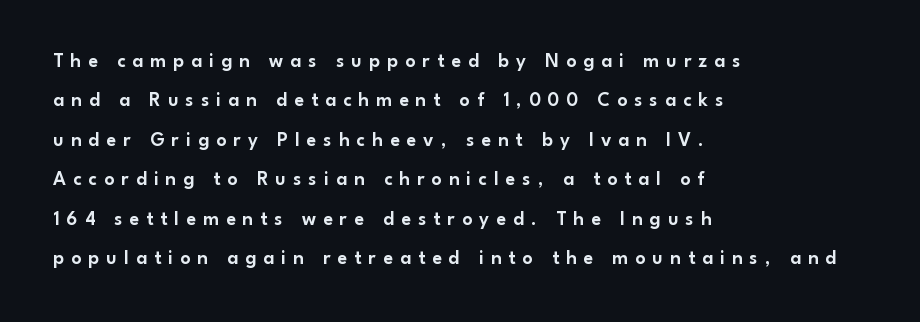
{"italic": "no", "underline": "no", "align": "left", "line_spacing": "loose", "line_spacing_ratio": 1.97, "letter_spacing": "wide", "letter_spacing_em": 0.35, "glyph_px": 20}
